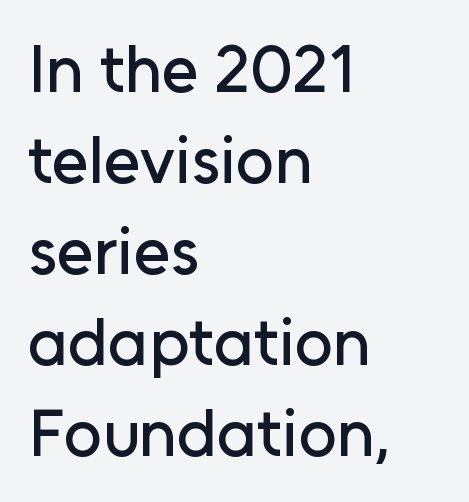
Q: Is the text italic (slanted)? A: No, it is upright.
Q: Is the typeface a serif or a sans-serif typeface? A: Sans-serif.
Q: Is the text underlined? A: No.
Q: How is the paragraph aligned? A: Left-aligned.
Q: Is the spacing between letters normal or unusually wide? A: Normal.
Q: Is the spacing between lines tight, normal or loose? A: Normal.
Q: Width (condensed, normal, or wide)? A: Normal.
Q: Stroke contrast? A: Low.
Q: x-height? A: Medium.
Q: Monospaced? A: No.
